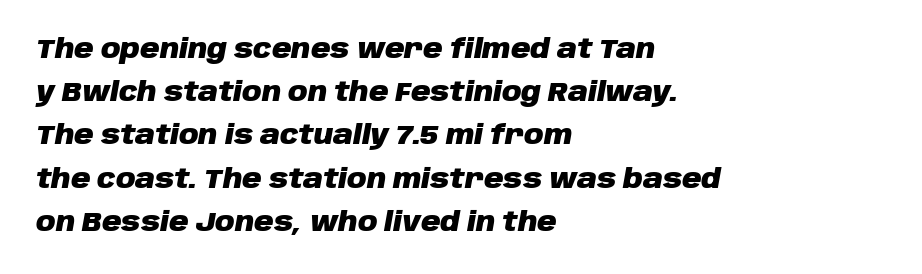
Q: Is the text bold? A: Yes.
Q: Is the text italic (slanted)? A: Yes, it leans right by about 10 degrees.
Q: Is the text underlined? A: No.
Q: How is the paragraph aligned? A: Left-aligned.
Q: Is the spacing between letters normal or unusually wide? A: Normal.
Q: Is the spacing between lines tight, normal or loose? A: Normal.
